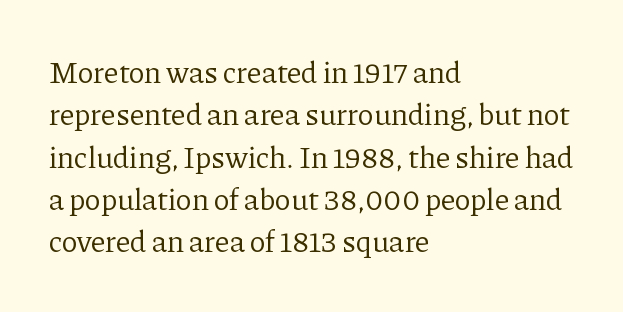
The image shows 30 px regular-weight serif type, upright; set left-aligned, normal line spacing (1.41x), normal letter spacing, not underlined; low stroke contrast and a medium x-height.
